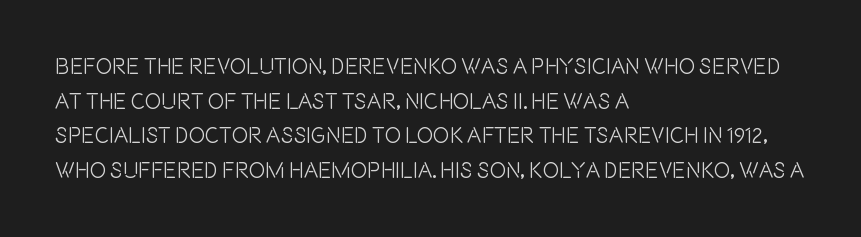
The image shows 22 px text type, upright; set left-aligned, normal line spacing (1.57x), normal letter spacing, not underlined.
